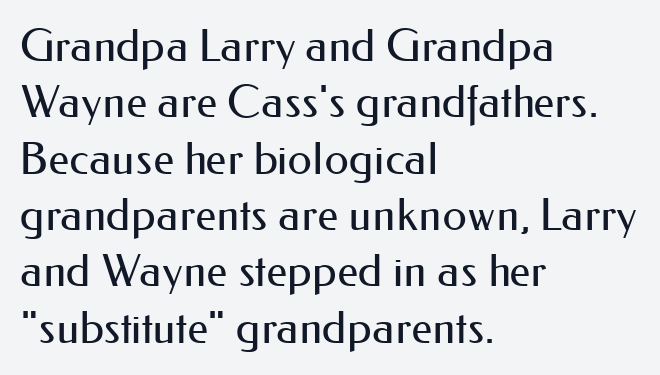
{"serif": "no", "italic": "no", "bold": "no", "weight": "regular", "width": "normal", "stroke_contrast": "medium", "x_height": "small", "monospaced": "no", "underline": "no", "align": "left", "line_spacing": "normal", "line_spacing_ratio": 1.28, "letter_spacing": "normal", "letter_spacing_em": 0.0, "glyph_px": 44}
